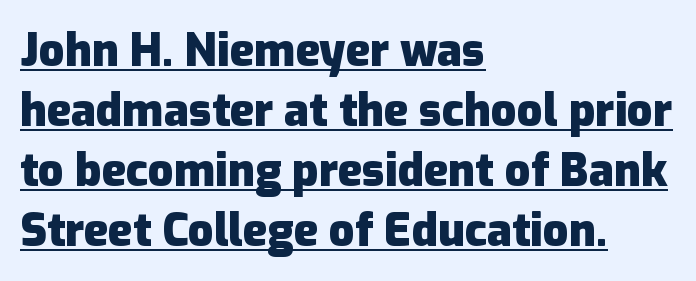
Q: Is the text bold? A: Yes.
Q: Is the text italic (slanted)? A: No, it is upright.
Q: Is the typeface a serif or a sans-serif typeface? A: Sans-serif.
Q: Is the text underlined? A: Yes.
Q: How is the paragraph aligned? A: Left-aligned.
Q: Is the spacing between letters normal or unusually wide? A: Normal.
Q: Is the spacing between lines tight, normal or loose? A: Normal.
Q: Width (condensed, normal, or wide)? A: Normal.
Q: Stroke contrast? A: Low.
Q: x-height? A: Medium.
Q: Monospaced? A: No.
